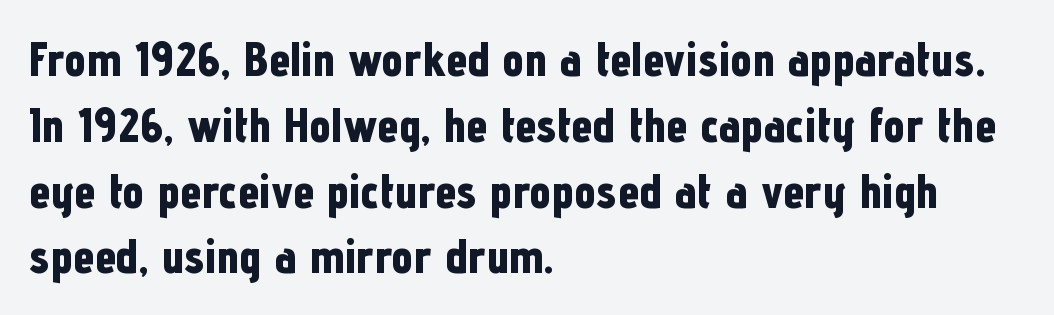
These lines stack with their left ends in a neat column. Default kerning and tracking; the words read as compact shapes. The vertical gap from one line to the next is medium. Each letter keeps its own natural width here, so spacing adapts to shape. Every stem runs plumb, perpendicular to the baseline.
